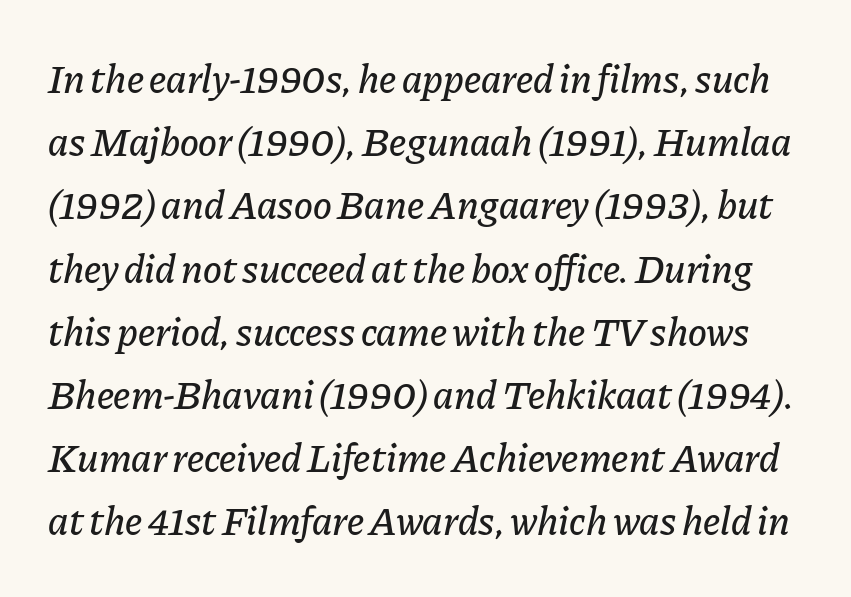
Q: Is the text italic (slanted)? A: Yes, it leans right by about 11 degrees.
Q: Is the text underlined? A: No.
Q: Is the spacing between letters normal or unusually wide? A: Normal.
Q: Is the spacing between lines tight, normal or loose? A: Normal.
Q: Width (condensed, normal, or wide)? A: Normal.
Q: Stroke contrast? A: Low.
Q: x-height? A: Medium.
Q: Monospaced? A: No.
